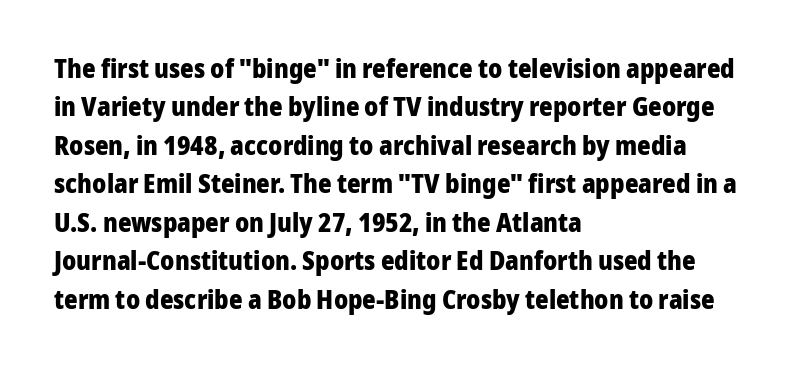
{"italic": "no", "bold": "yes", "underline": "no", "align": "left", "line_spacing": "normal", "line_spacing_ratio": 1.48, "letter_spacing": "normal", "letter_spacing_em": 0.0, "glyph_px": 26}
